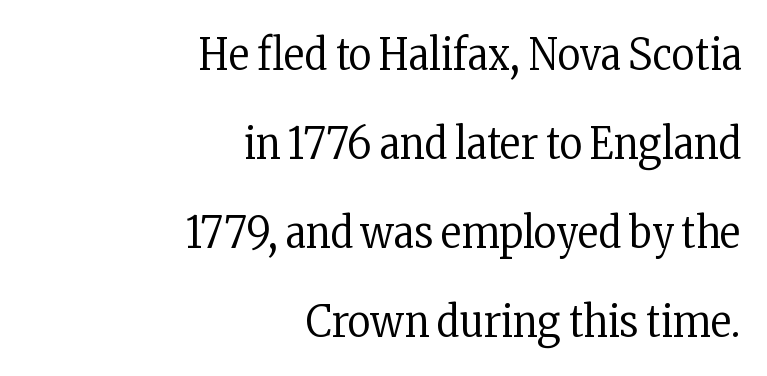
The image shows 44 px regular-weight, condensed serif type, upright; set right-aligned, loose line spacing (2.02x), normal letter spacing, not underlined; low stroke contrast and a medium x-height.
